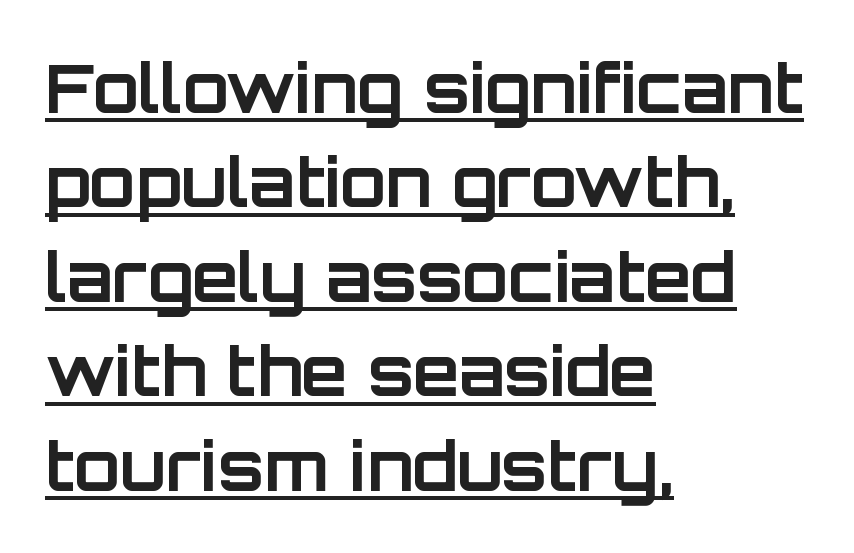
Q: Is the text bold? A: Yes.
Q: Is the text italic (slanted)? A: No, it is upright.
Q: Is the typeface a serif or a sans-serif typeface? A: Sans-serif.
Q: Is the text underlined? A: Yes.
Q: How is the paragraph aligned? A: Left-aligned.
Q: Is the spacing between letters normal or unusually wide? A: Normal.
Q: Is the spacing between lines tight, normal or loose? A: Normal.
Q: Width (condensed, normal, or wide)? A: Normal.
Q: Stroke contrast? A: Low.
Q: x-height? A: Large.
Q: Monospaced? A: No.
